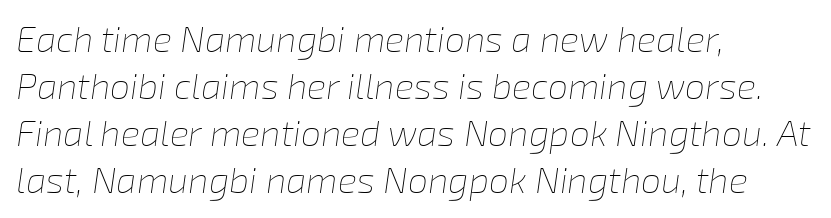
The image shows 36 px thin type, italic (leaning right); set left-aligned, normal line spacing (1.31x), normal letter spacing, not underlined; low stroke contrast and a medium x-height.
